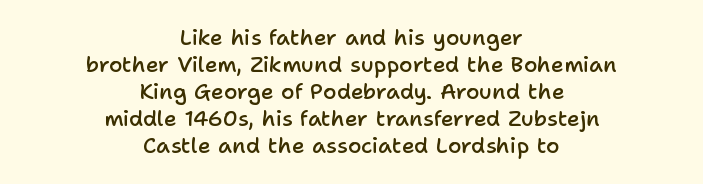
The image shows 22 px text type, upright; set centered, line spacing 1.23x, normal letter spacing, not underlined.
